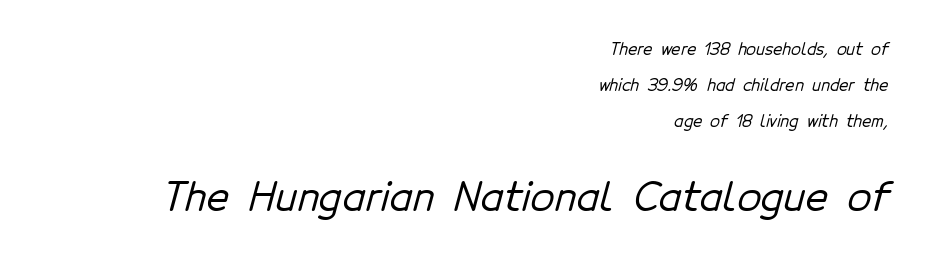
{"serif": "no", "width": "normal", "stroke_contrast": "low", "x_height": "medium", "monospaced": "no", "underline": "no", "align": "right", "line_spacing": "loose", "line_spacing_ratio": 2.24, "letter_spacing": "normal", "letter_spacing_em": 0.0, "larger_block": "second", "size_ratio": 2.44, "glyph_px": 39}
